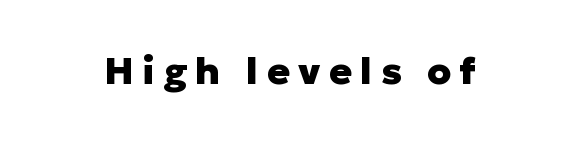
Q: Is the text bold? A: Yes.
Q: Is the text italic (slanted)? A: No, it is upright.
Q: Is the typeface a serif or a sans-serif typeface? A: Sans-serif.
Q: Is the text underlined? A: No.
Q: Is the spacing between letters normal or unusually wide? A: Unusually wide.
Q: Width (condensed, normal, or wide)? A: Normal.
Q: Stroke contrast? A: Low.
Q: x-height? A: Medium.
Q: Monospaced? A: No.
